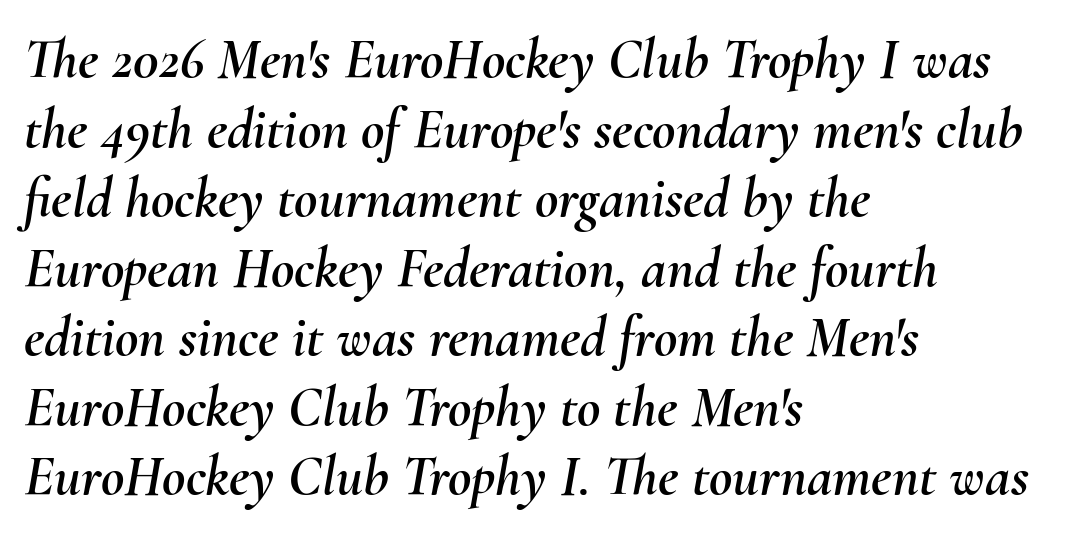
{"italic": "yes", "lean": "right", "slant_degrees": 10, "width": "normal", "stroke_contrast": "medium", "x_height": "small", "monospaced": "no", "underline": "no", "align": "left", "line_spacing_ratio": 1.22, "letter_spacing": "normal", "letter_spacing_em": 0.0, "glyph_px": 57}
